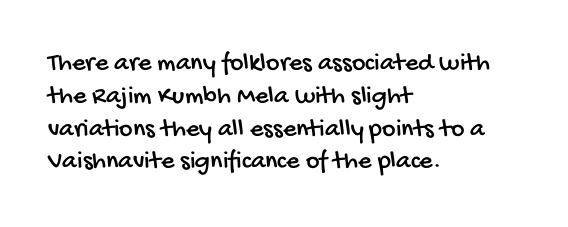
The image shows 26 px text type; set left-aligned, normal line spacing (1.26x), normal letter spacing, not underlined.
